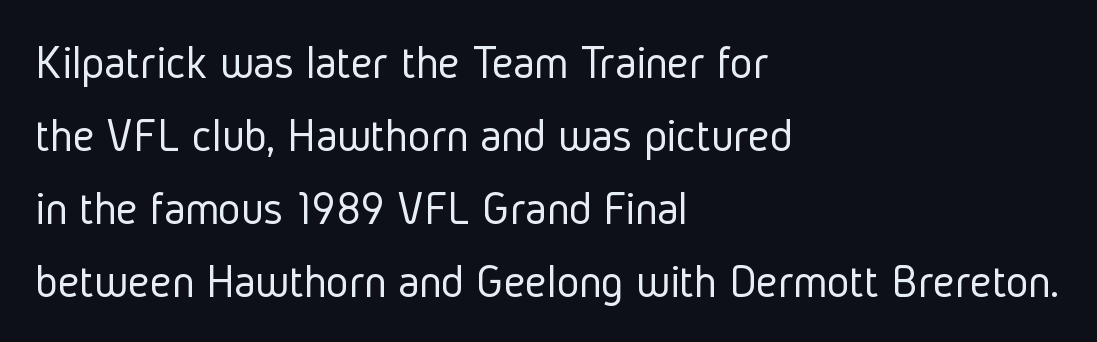
What stands out about the letter spacing? Nothing — it is the standard amount. A classic flush-left, rag-right setting is used for this passage. Check under the words: just untouched page. Type style note: lacks serifs.
